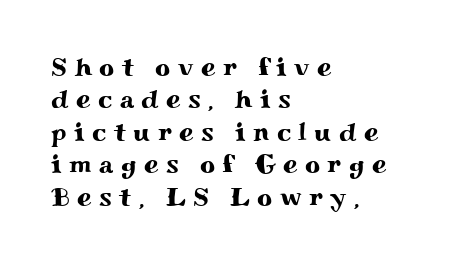
Q: Is the text italic (slanted)? A: No, it is upright.
Q: Is the text underlined? A: No.
Q: How is the paragraph aligned? A: Left-aligned.
Q: Is the spacing between letters normal or unusually wide? A: Unusually wide.
Q: Is the spacing between lines tight, normal or loose? A: Normal.
